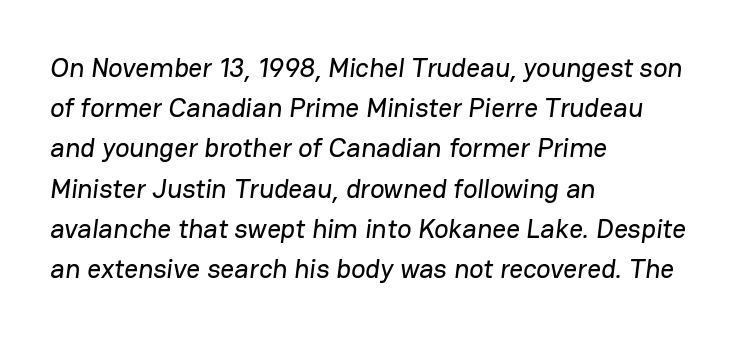
One glance says typical: line gaps are just what's usual. You could call the tracking neutral — neither tight nor loose. This rendering uses left alignment, leaving the right contour irregular. Quick note: underline off.
